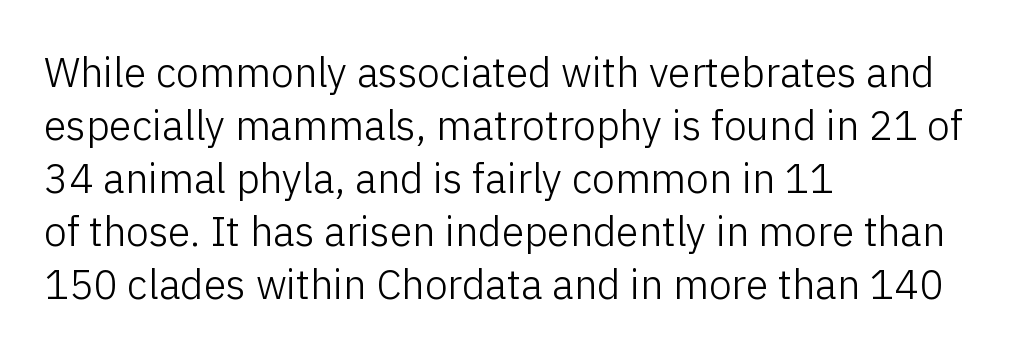
The image shows 41 px light sans-serif type, upright; set left-aligned, normal line spacing (1.29x), normal letter spacing, not underlined; low stroke contrast and a medium x-height.
